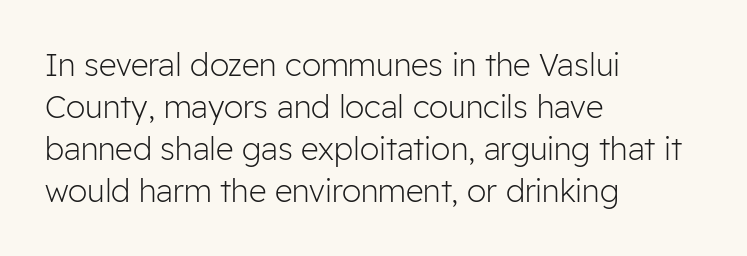
{"serif": "no", "italic": "no", "bold": "no", "weight": "light", "width": "normal", "stroke_contrast": "low", "x_height": "medium", "monospaced": "no", "underline": "no", "align": "left", "line_spacing": "normal", "line_spacing_ratio": 1.36, "letter_spacing": "normal", "letter_spacing_em": 0.0, "glyph_px": 31}
